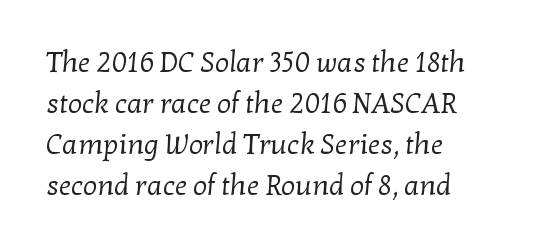
The image shows 28 px regular-weight serif type; set left-aligned, normal line spacing (1.46x), normal letter spacing, not underlined; low stroke contrast and a medium x-height.
